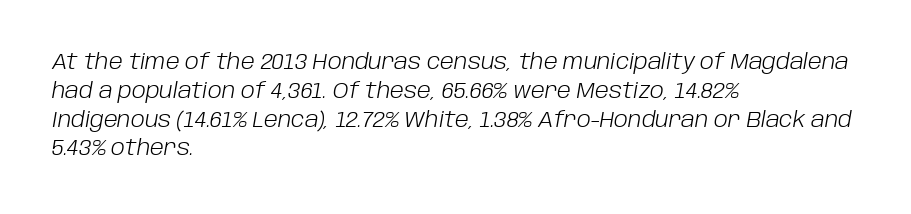
The image shows 21 px text type, italic (leaning right); set left-aligned, normal line spacing (1.37x), normal letter spacing, not underlined.
